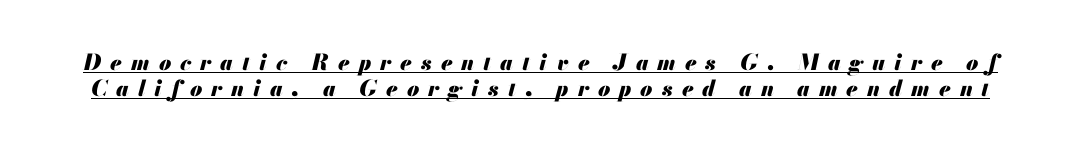
The image shows 22 px bold type, italic (leaning right); set line spacing 1.18x, unusually wide letter spacing (+0.41 em), underlined.
